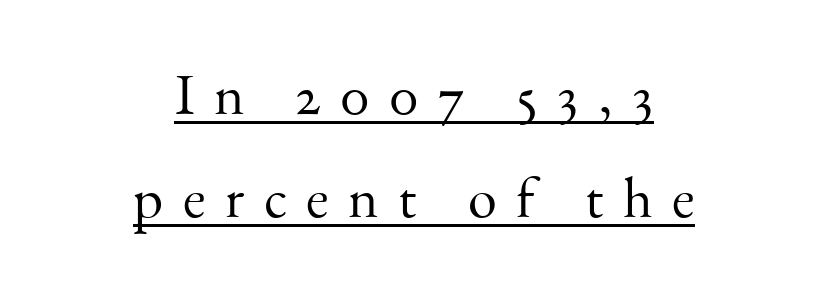
Q: Is the text bold? A: No.
Q: Is the text italic (slanted)? A: No, it is upright.
Q: Is the typeface a serif or a sans-serif typeface? A: Serif.
Q: Is the text underlined? A: Yes.
Q: How is the paragraph aligned? A: Centered.
Q: Is the spacing between letters normal or unusually wide? A: Unusually wide.
Q: Width (condensed, normal, or wide)? A: Normal.
Q: Stroke contrast? A: Medium.
Q: x-height? A: Small.
Q: Monospaced? A: No.
